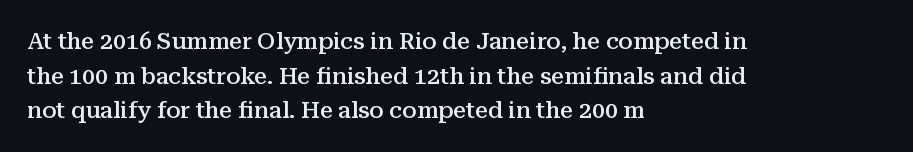
Q: Is the text bold? A: Semi-bold.
Q: Is the text italic (slanted)? A: No, it is upright.
Q: Is the text underlined? A: No.
Q: How is the paragraph aligned? A: Left-aligned.
Q: Is the spacing between letters normal or unusually wide? A: Normal.
Q: Is the spacing between lines tight, normal or loose? A: Normal.
